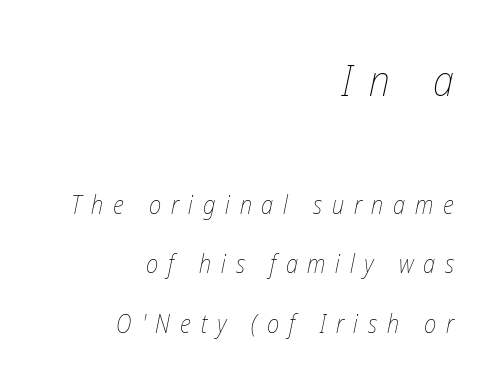
{"italic": "yes", "lean": "right", "slant_degrees": 12, "bold": "no", "weight": "thin", "width": "condensed", "stroke_contrast": "low", "x_height": "medium", "monospaced": "no", "underline": "no", "align": "right", "line_spacing": "loose", "line_spacing_ratio": 2.38, "letter_spacing": "wide", "letter_spacing_em": 0.39, "larger_block": "first", "size_ratio": 1.72, "glyph_px": 43}
